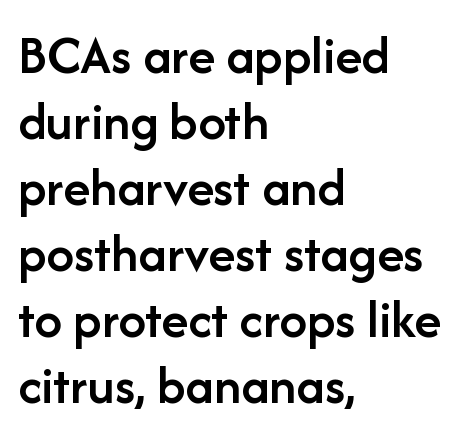
The image shows 55 px semibold sans-serif type, upright; set left-aligned, line spacing 1.2x, normal letter spacing, not underlined; low stroke contrast and a medium x-height.
